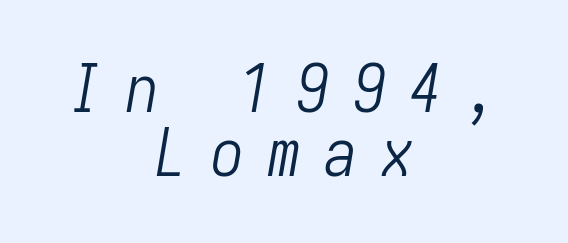
{"italic": "yes", "lean": "right", "slant_degrees": 10, "bold": "no", "weight": "light", "width": "condensed", "stroke_contrast": "low", "x_height": "medium", "underline": "no", "align": "center", "line_spacing": "tight", "line_spacing_ratio": 0.97, "letter_spacing": "wide", "letter_spacing_em": 0.36, "glyph_px": 66}
